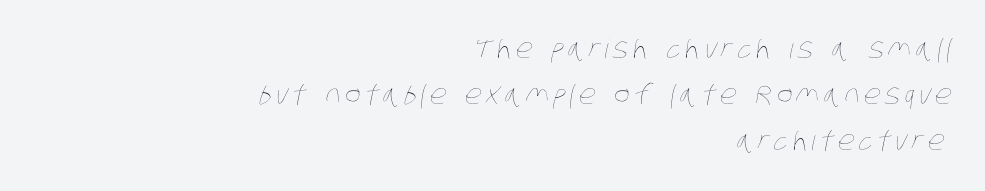
Q: Is the text bold? A: No.
Q: Is the text underlined? A: No.
Q: How is the paragraph aligned? A: Right-aligned.
